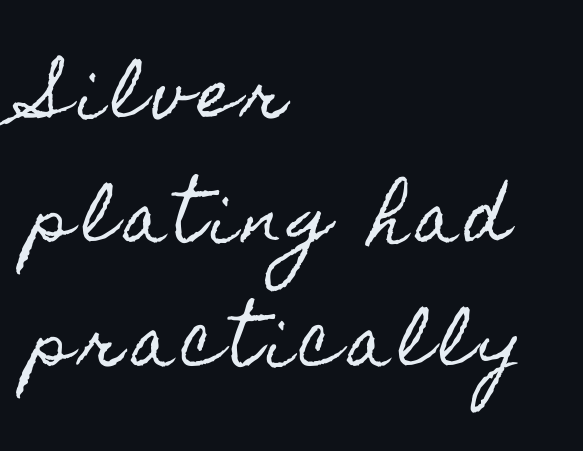
Q: Is the text italic (slanted)? A: Yes.
Q: Is the text underlined? A: No.
Q: How is the paragraph aligned? A: Left-aligned.
Q: Is the spacing between lines tight, normal or loose? A: Loose.
Q: Width (condensed, normal, or wide)? A: Condensed.
Q: x-height? A: Small.
Q: Monospaced? A: No.
